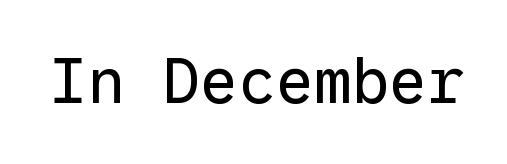
You could count columns in this text — the font is strictly monospaced. Stroke terminals: plain, sans-serif. The line texture is even and compact thanks to regular tracking. Italic: no, the glyphs are upright roman. The strokes carry an ordinary text weight at most.
